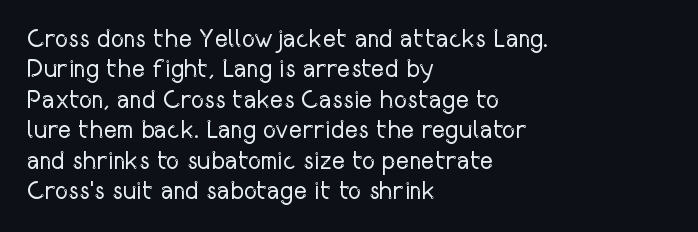
The image shows 25 px text type, upright; set left-aligned, line spacing 1.22x, normal letter spacing, not underlined.
